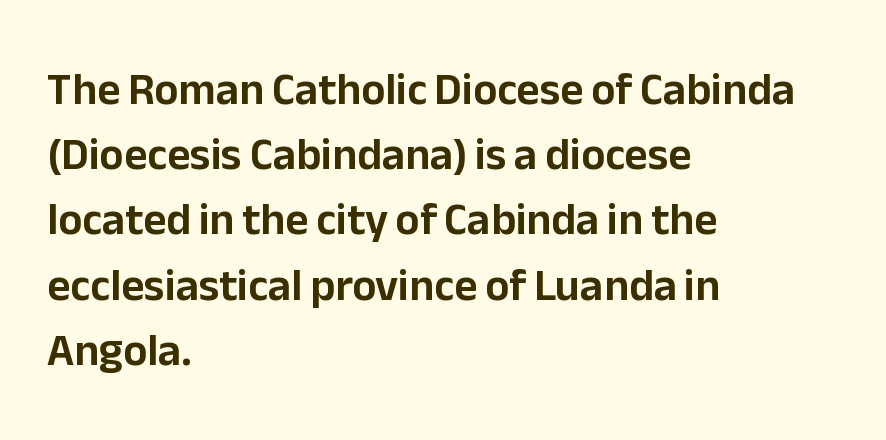
{"serif": "no", "italic": "no", "width": "normal", "stroke_contrast": "low", "x_height": "medium", "monospaced": "no", "underline": "no", "align": "left", "line_spacing": "normal", "line_spacing_ratio": 1.45, "letter_spacing": "normal", "letter_spacing_em": 0.0, "glyph_px": 45}
